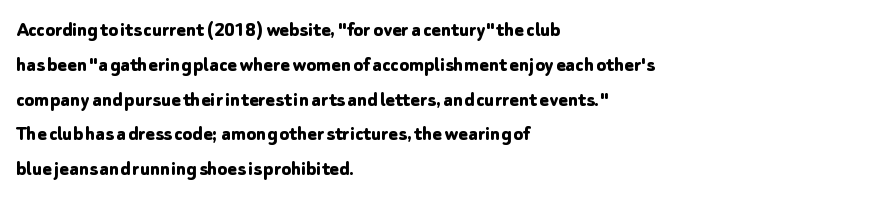
{"italic": "no", "bold": "yes", "underline": "no", "align": "left", "line_spacing": "normal", "line_spacing_ratio": 1.58, "letter_spacing": "normal", "letter_spacing_em": 0.0, "glyph_px": 22}
